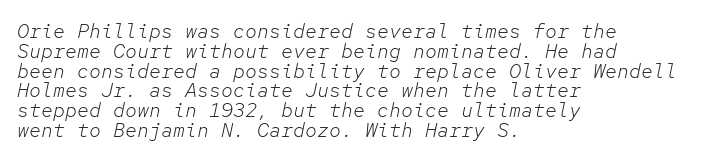
Q: Is the text bold? A: No.
Q: Is the text italic (slanted)? A: Yes, it leans right by about 12 degrees.
Q: Is the text underlined? A: No.
Q: How is the paragraph aligned? A: Left-aligned.
Q: Is the spacing between letters normal or unusually wide? A: Normal.
Q: Is the spacing between lines tight, normal or loose? A: Tight.
